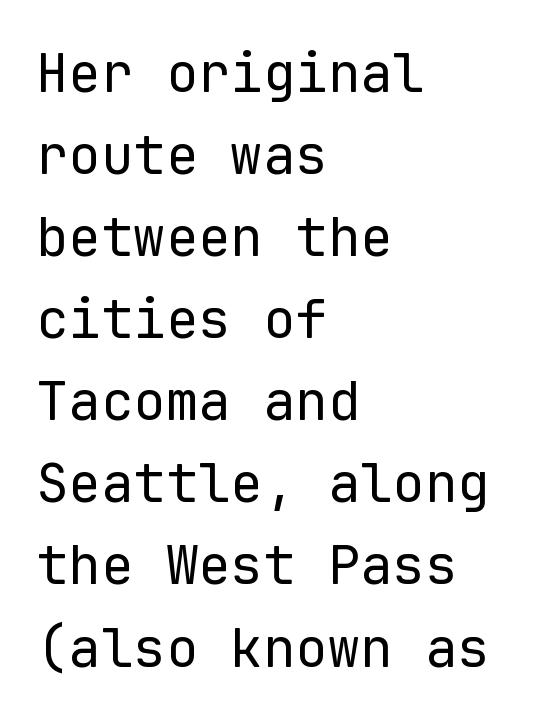
The typesetter chose a ragged-right arrangement here. Ink coverage per letter is moderate at most. Designer's note — italics off, roman on. These lines are rendered in a fixed-pitch font. The text was rendered using a sans face with plain stroke endings. The gaps between neighbouring characters are ordinary and unremarkable.
